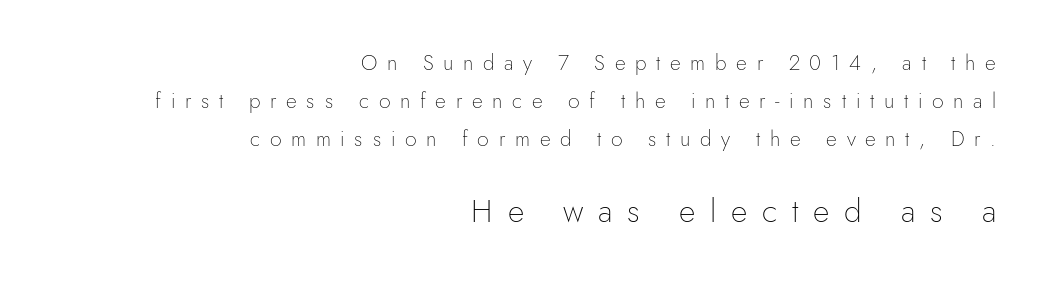
Q: Is the text bold? A: No.
Q: Is the text italic (slanted)? A: No, it is upright.
Q: Is the typeface a serif or a sans-serif typeface? A: Sans-serif.
Q: Is the text underlined? A: No.
Q: How is the paragraph aligned? A: Right-aligned.
Q: Is the spacing between letters normal or unusually wide? A: Unusually wide.
Q: Which block of text is set in a larger size, the first (top) or the second (bottom)? A: The second (bottom) one.
Q: Width (condensed, normal, or wide)? A: Normal.
Q: Stroke contrast? A: Low.
Q: x-height? A: Small.
Q: Monospaced? A: No.
